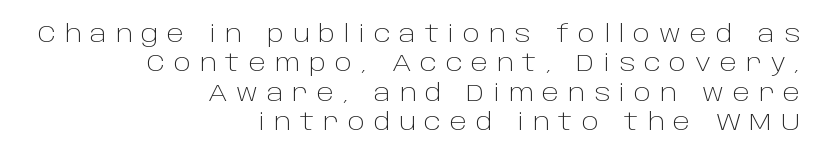
Q: Is the text bold? A: No.
Q: Is the text italic (slanted)? A: No, it is upright.
Q: Is the text underlined? A: No.
Q: How is the paragraph aligned? A: Right-aligned.
Q: Is the spacing between letters normal or unusually wide? A: Unusually wide.
Q: Is the spacing between lines tight, normal or loose? A: Normal.
